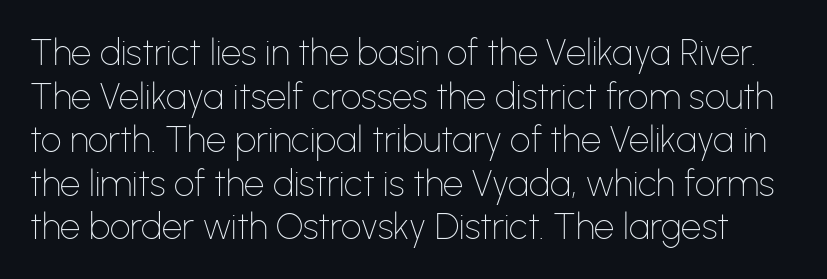
Q: Is the text bold? A: No.
Q: Is the text italic (slanted)? A: No, it is upright.
Q: Is the typeface a serif or a sans-serif typeface? A: Sans-serif.
Q: Is the text underlined? A: No.
Q: Is the spacing between letters normal or unusually wide? A: Normal.
Q: Width (condensed, normal, or wide)? A: Normal.
Q: Stroke contrast? A: Low.
Q: x-height? A: Medium.
Q: Monospaced? A: No.
